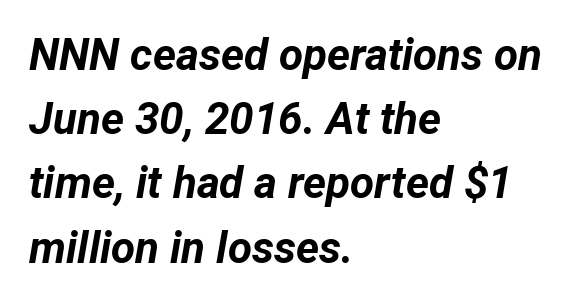
The image shows 44 px bold type, italic (leaning right); set left-aligned, normal line spacing (1.46x), normal letter spacing, not underlined; low stroke contrast and a medium x-height.
